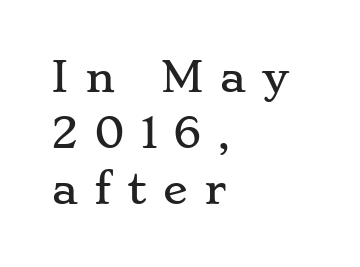
Q: Is the text italic (slanted)? A: No, it is upright.
Q: Is the typeface a serif or a sans-serif typeface? A: Serif.
Q: Is the text underlined? A: No.
Q: How is the paragraph aligned? A: Left-aligned.
Q: Is the spacing between letters normal or unusually wide? A: Unusually wide.
Q: Is the spacing between lines tight, normal or loose? A: Normal.
Q: Width (condensed, normal, or wide)? A: Wide.
Q: Stroke contrast? A: Low.
Q: x-height? A: Small.
Q: Monospaced? A: No.
